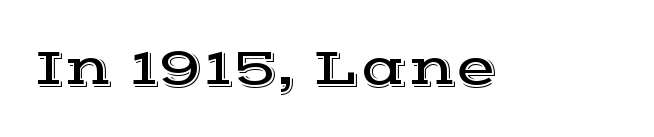
{"serif": "yes", "italic": "no", "width": "wide", "x_height": "medium", "monospaced": "no", "underline": "no", "letter_spacing": "normal", "letter_spacing_em": 0.0, "glyph_px": 54}
